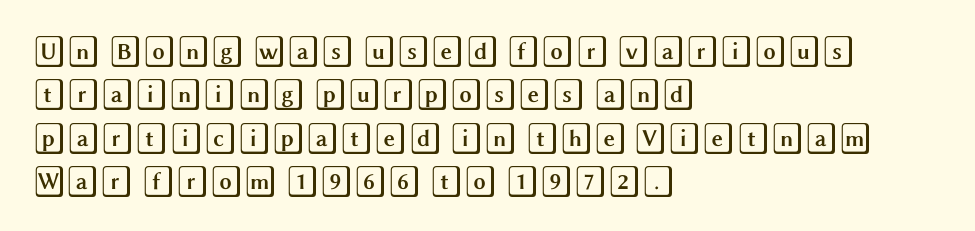
{"italic": "no", "width": "wide", "x_height": "large", "underline": "no", "align": "left", "line_spacing": "normal", "line_spacing_ratio": 1.4, "letter_spacing": "normal", "letter_spacing_em": 0.0, "glyph_px": 31}
